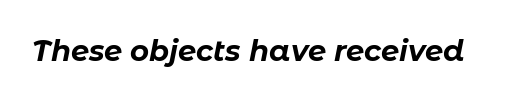
{"italic": "yes", "lean": "right", "slant_degrees": 11, "bold": "yes", "weight": "bold", "width": "normal", "stroke_contrast": "low", "x_height": "medium", "monospaced": "no", "underline": "no", "letter_spacing": "normal", "letter_spacing_em": 0.0, "glyph_px": 29}
